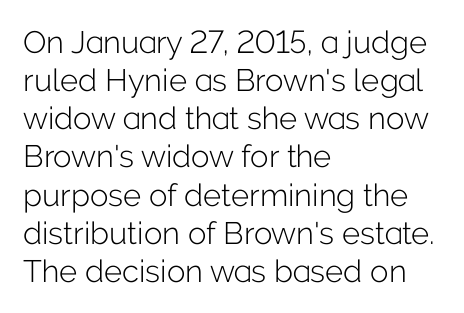
Q: Is the text bold? A: No.
Q: Is the text italic (slanted)? A: No, it is upright.
Q: Is the typeface a serif or a sans-serif typeface? A: Sans-serif.
Q: Is the text underlined? A: No.
Q: How is the paragraph aligned? A: Left-aligned.
Q: Is the spacing between letters normal or unusually wide? A: Normal.
Q: Width (condensed, normal, or wide)? A: Normal.
Q: Stroke contrast? A: Low.
Q: x-height? A: Medium.
Q: Monospaced? A: No.
